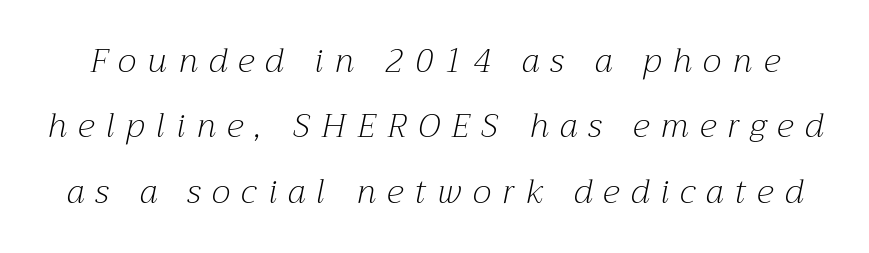
Q: Is the text bold? A: No.
Q: Is the text italic (slanted)? A: Yes, it leans right by about 12 degrees.
Q: Is the typeface a serif or a sans-serif typeface? A: Serif.
Q: Is the text underlined? A: No.
Q: Is the spacing between letters normal or unusually wide? A: Unusually wide.
Q: Is the spacing between lines tight, normal or loose? A: Loose.
Q: Width (condensed, normal, or wide)? A: Normal.
Q: Stroke contrast? A: Medium.
Q: x-height? A: Medium.
Q: Monospaced? A: No.
